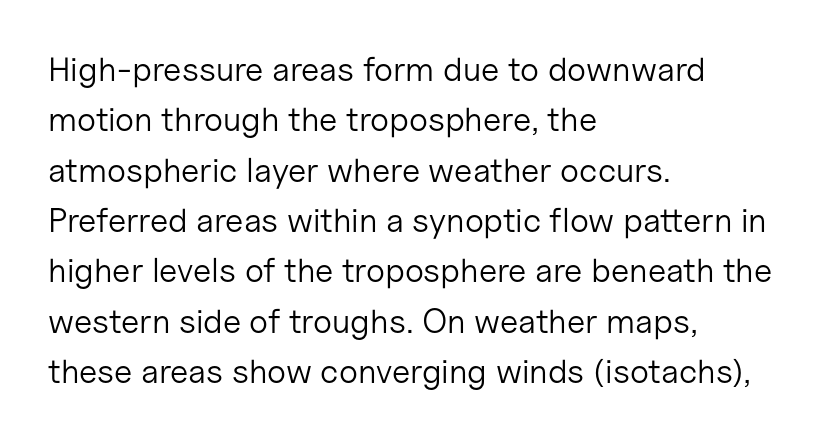
{"serif": "no", "italic": "no", "bold": "no", "weight": "light", "width": "normal", "stroke_contrast": "low", "x_height": "medium", "monospaced": "no", "underline": "no", "align": "left", "line_spacing": "normal", "line_spacing_ratio": 1.48, "letter_spacing": "normal", "letter_spacing_em": 0.0, "glyph_px": 34}
